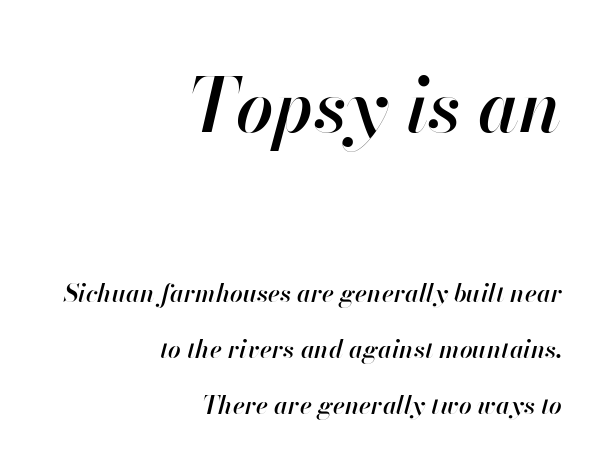
{"italic": "yes", "lean": "right", "slant_degrees": 13, "bold": "semi", "weight": "semibold", "width": "normal", "stroke_contrast": "high", "x_height": "small", "monospaced": "no", "underline": "no", "align": "right", "line_spacing": "loose", "line_spacing_ratio": 2.24, "letter_spacing": "normal", "letter_spacing_em": 0.0, "larger_block": "first", "size_ratio": 2.96, "glyph_px": 74}
